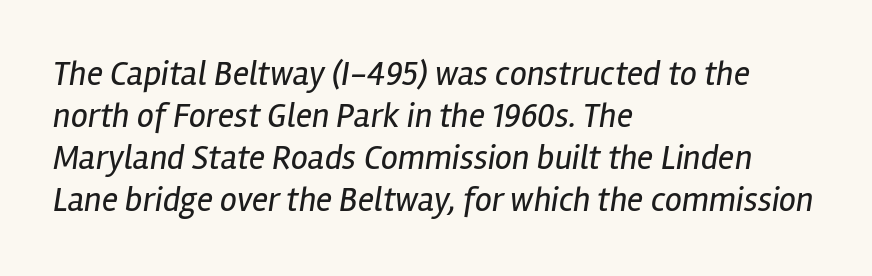
A typesetter would call this proportional, since set widths differ per character. The specimen omits any rule beneath the text block's lines. Slanted lettering throughout. Nothing heavy about these letters — not bold at all. The letterforms sit shoulder to shoulder at normal distance.
